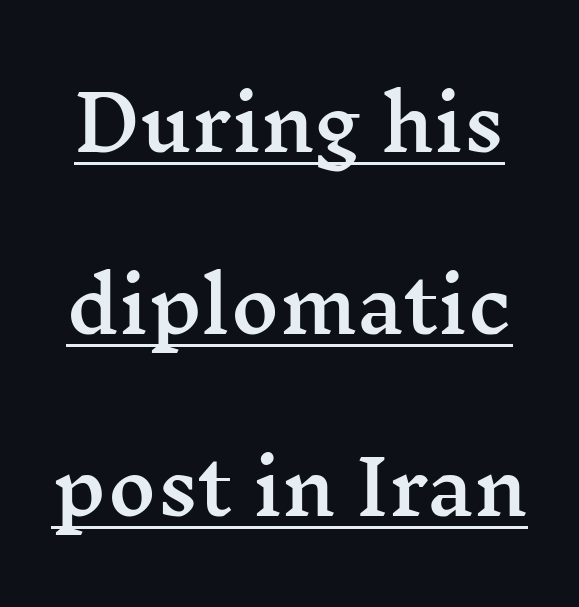
Q: Is the text italic (slanted)? A: No, it is upright.
Q: Is the typeface a serif or a sans-serif typeface? A: Serif.
Q: Is the text underlined? A: Yes.
Q: How is the paragraph aligned? A: Centered.
Q: Is the spacing between letters normal or unusually wide? A: Normal.
Q: Is the spacing between lines tight, normal or loose? A: Loose.
Q: Width (condensed, normal, or wide)? A: Wide.
Q: Stroke contrast? A: Medium.
Q: x-height? A: Medium.
Q: Monospaced? A: No.
